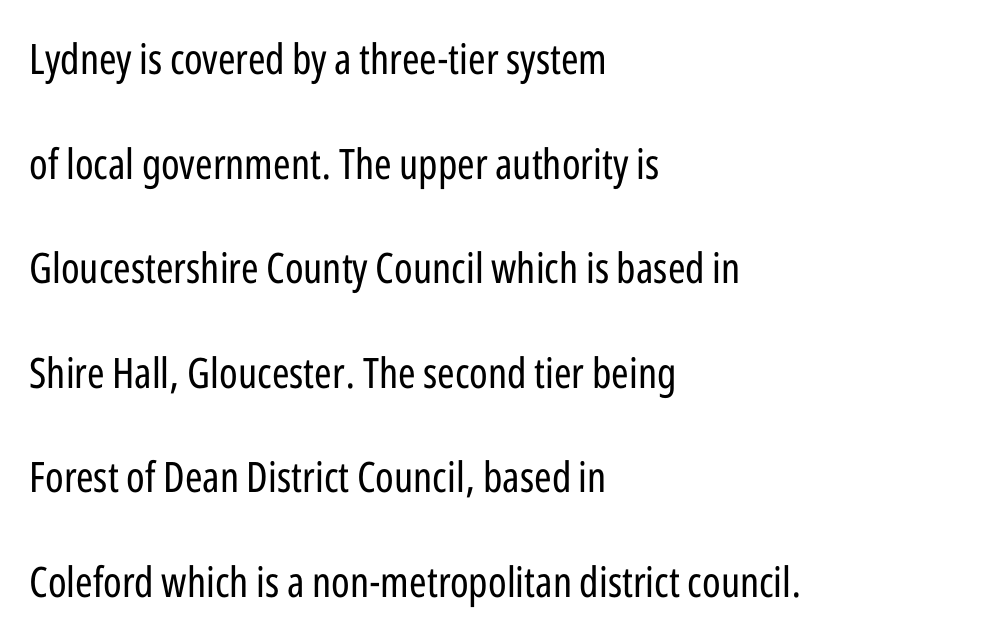
Q: Is the text bold? A: No.
Q: Is the text italic (slanted)? A: No, it is upright.
Q: Is the typeface a serif or a sans-serif typeface? A: Sans-serif.
Q: Is the text underlined? A: No.
Q: How is the paragraph aligned? A: Left-aligned.
Q: Is the spacing between letters normal or unusually wide? A: Normal.
Q: Is the spacing between lines tight, normal or loose? A: Loose.
Q: Width (condensed, normal, or wide)? A: Condensed.
Q: Stroke contrast? A: Low.
Q: x-height? A: Medium.
Q: Monospaced? A: No.
